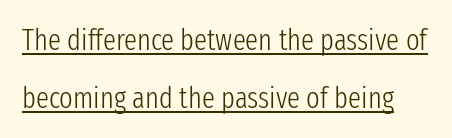
Q: Is the text bold? A: No.
Q: Is the text italic (slanted)? A: No, it is upright.
Q: Is the typeface a serif or a sans-serif typeface? A: Sans-serif.
Q: Is the text underlined? A: Yes.
Q: Is the spacing between letters normal or unusually wide? A: Normal.
Q: Is the spacing between lines tight, normal or loose? A: Loose.
Q: Width (condensed, normal, or wide)? A: Condensed.
Q: Stroke contrast? A: Low.
Q: x-height? A: Medium.
Q: Monospaced? A: No.
